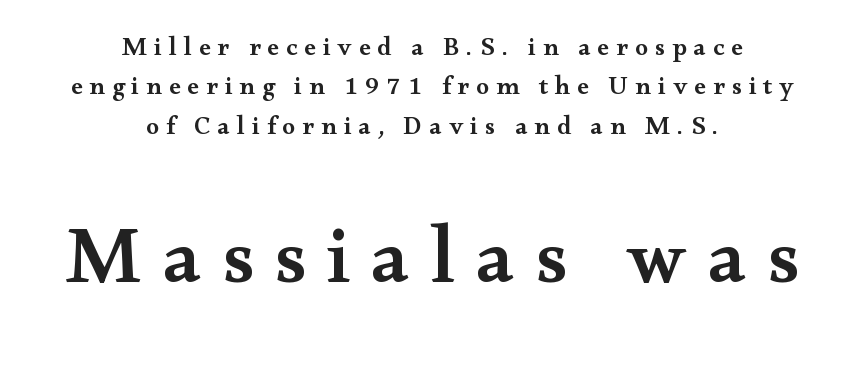
Regular leading. Size contrast runs from small at the top to large at the bottom. Rule under the text: the space is simply empty. These lines were composed using upright roman letters. A typesetter would call this heavily tracked-out type. Stems and bowls a touch heavier than normal — semibold.
